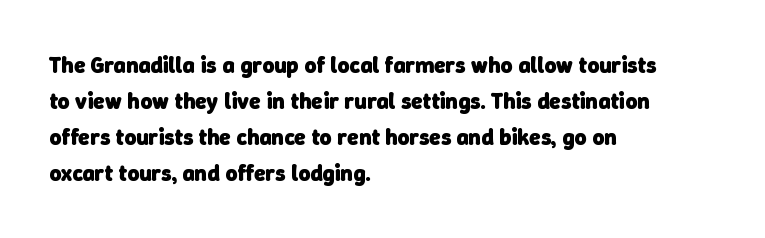
{"bold": "yes", "underline": "no", "align": "left", "line_spacing": "normal", "line_spacing_ratio": 1.56, "letter_spacing": "normal", "letter_spacing_em": 0.0, "glyph_px": 23}
